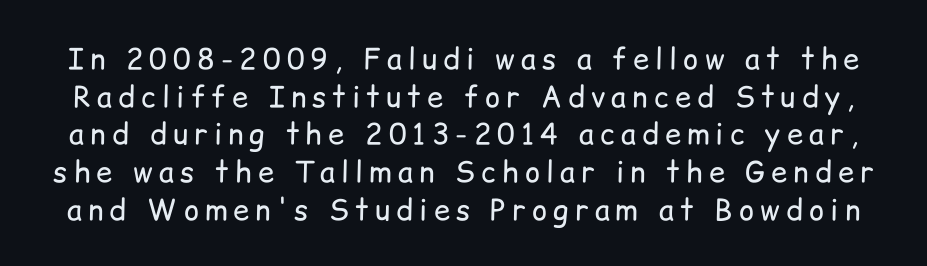
The image shows 29 px regular-weight sans-serif type, upright; set normal line spacing (1.3x), unusually wide letter spacing (+0.21 em), not underlined; low stroke contrast and a medium x-height.
